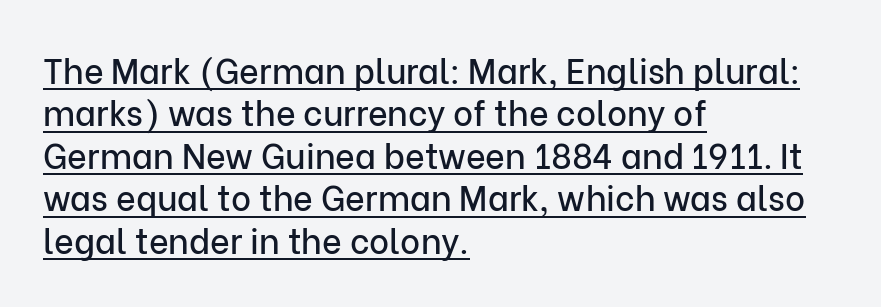
Q: Is the text italic (slanted)? A: No, it is upright.
Q: Is the typeface a serif or a sans-serif typeface? A: Sans-serif.
Q: Is the text underlined? A: Yes.
Q: How is the paragraph aligned? A: Left-aligned.
Q: Is the spacing between letters normal or unusually wide? A: Normal.
Q: Is the spacing between lines tight, normal or loose? A: Normal.
Q: Width (condensed, normal, or wide)? A: Normal.
Q: Stroke contrast? A: Low.
Q: x-height? A: Medium.
Q: Monospaced? A: No.
